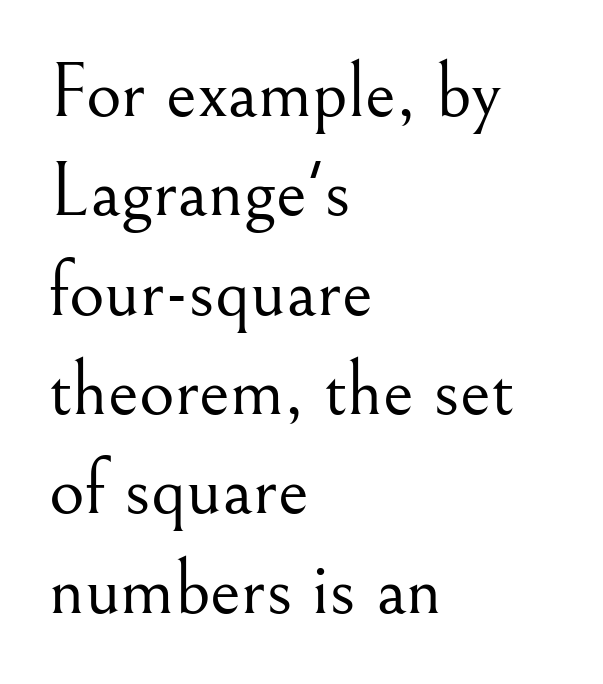
The image shows 77 px light serif type, upright; set left-aligned, normal line spacing (1.29x), normal letter spacing, not underlined; medium stroke contrast and a small x-height.
